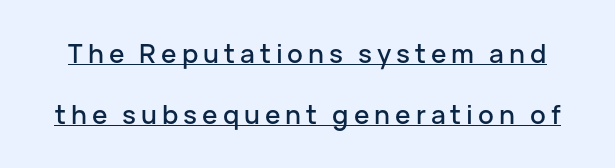
The image shows 26 px text type, upright; set loose line spacing (2.36x), underlined.
